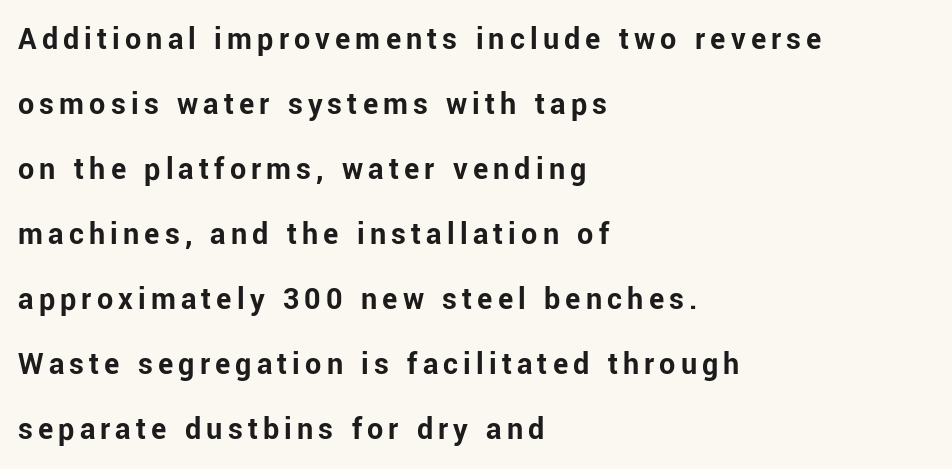
In terms of posture, this sample is upright. Is this a fixed-width face? No — the glyphs have proportional, varying widths. Caption: multi-line text, flush left, ragged right. The letters are bold, with thick, heavy strokes.
